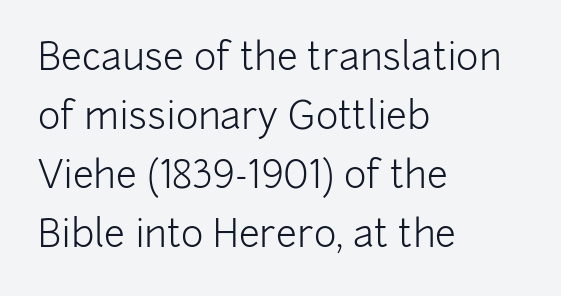
If you drew a ruler down the left edge, every line would touch it. The letters advance in unequal steps, a hallmark of proportional type. Observe the ordinary spacing: letters are neighbours, not strangers. In terms of posture, this sample is upright. Quick note: underline off.
